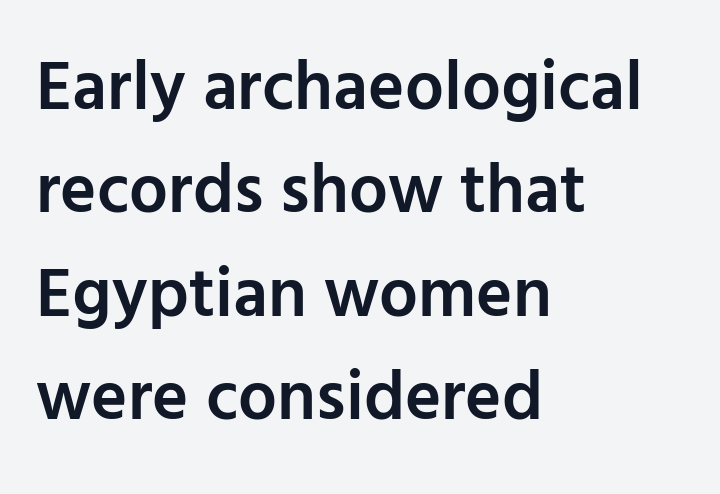
The image shows 69 px semibold sans-serif type, upright; set left-aligned, normal line spacing (1.5x), normal letter spacing, not underlined; low stroke contrast and a medium x-height.
